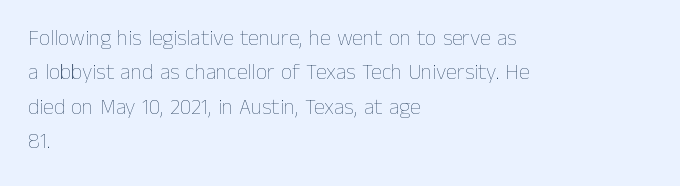
The specimen reads as upright at a glance. Is the stroke heavy? The answer is a plain regular-or-lighter. Clear beneath every line of the passage. Notice how descenders clear the ascenders below comfortably — that's standard leading.
